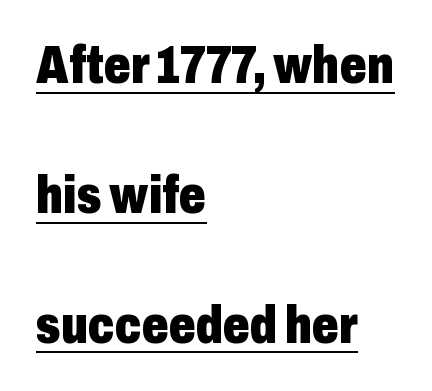
{"serif": "no", "italic": "no", "bold": "yes", "weight": "heavy", "width": "condensed", "stroke_contrast": "low", "x_height": "medium", "monospaced": "no", "underline": "yes", "align": "left", "line_spacing": "loose", "line_spacing_ratio": 2.45, "letter_spacing": "normal", "letter_spacing_em": 0.0, "glyph_px": 53}
